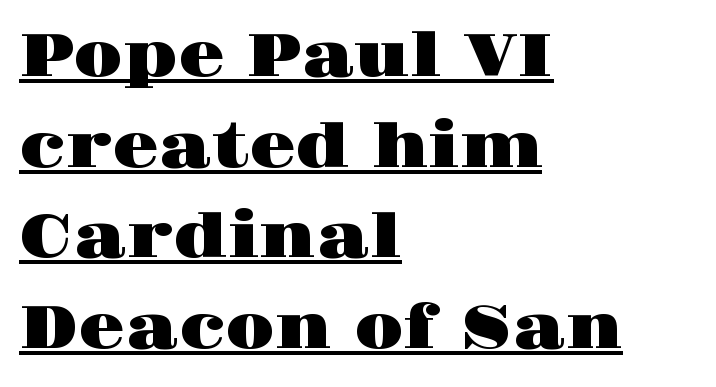
The image shows 60 px wide serif type, upright; set left-aligned, normal line spacing (1.51x), normal letter spacing, underlined; high stroke contrast and a large x-height.
